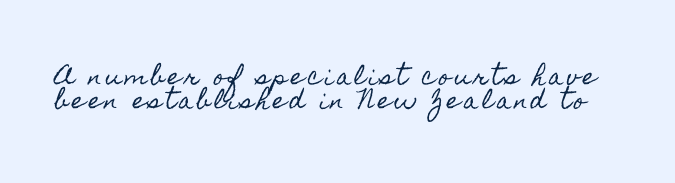
{"underline": "no", "line_spacing": "tight", "line_spacing_ratio": 1.11, "glyph_px": 22}
